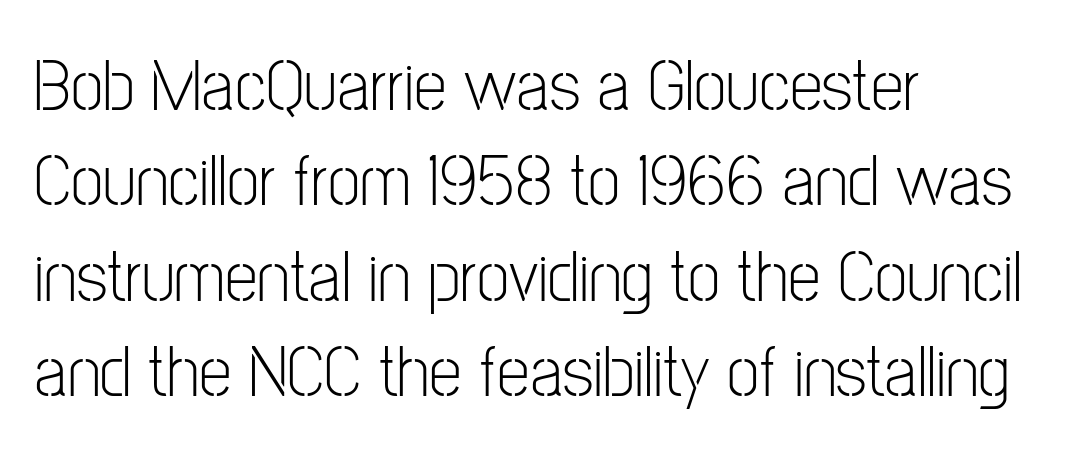
The image shows 74 px light, condensed sans-serif type, upright; set left-aligned, normal line spacing (1.29x), normal letter spacing, not underlined; low stroke contrast and a medium x-height.
